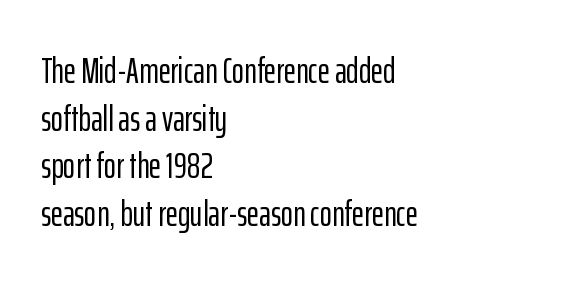
Default kerning and tracking; the words read as compact shapes. This is sans-serif lettering, the kind often seen on screens and signage. Do the characters align in a grid? No, the font is proportional. A bare baseline throughout the passage. This sample keeps an unexceptional amount of space between lines. Is there any slant? The stems are plumb.
